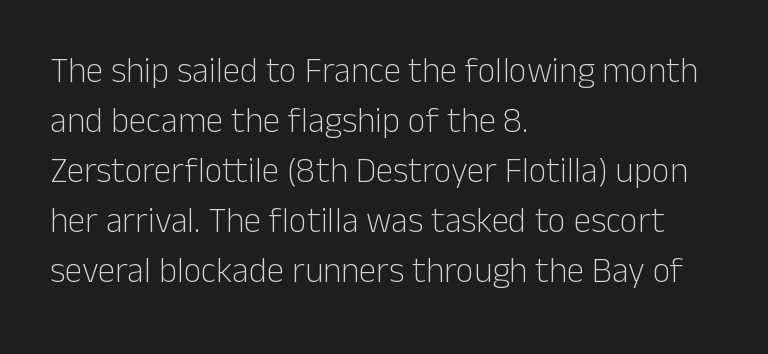
{"serif": "no", "italic": "no", "bold": "no", "weight": "light", "width": "normal", "stroke_contrast": "low", "x_height": "medium", "monospaced": "no", "underline": "no", "align": "left", "line_spacing": "normal", "line_spacing_ratio": 1.43, "letter_spacing": "normal", "letter_spacing_em": 0.0, "glyph_px": 35}
